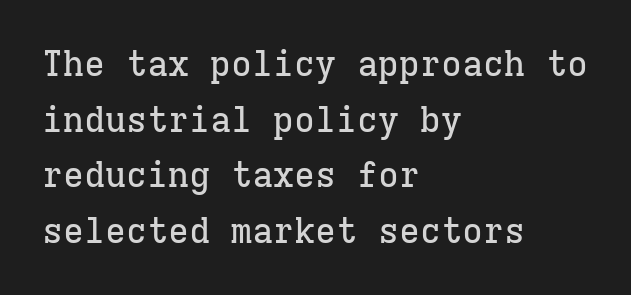
Q: Is the text italic (slanted)? A: No, it is upright.
Q: Is the typeface a serif or a sans-serif typeface? A: Serif.
Q: Is the text underlined? A: No.
Q: How is the paragraph aligned? A: Left-aligned.
Q: Is the spacing between letters normal or unusually wide? A: Normal.
Q: Is the spacing between lines tight, normal or loose? A: Normal.
Q: Width (condensed, normal, or wide)? A: Normal.
Q: Stroke contrast? A: Low.
Q: x-height? A: Medium.
Q: Monospaced? A: Yes.
